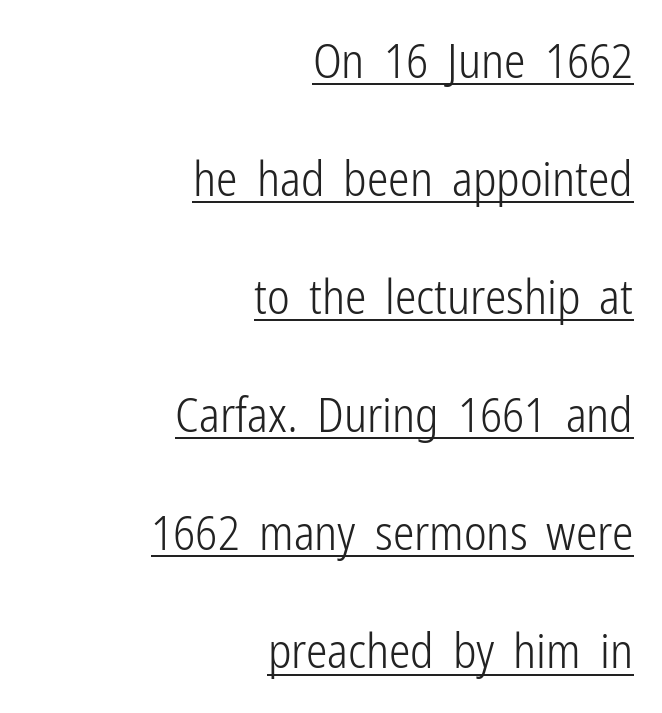
{"serif": "no", "italic": "no", "bold": "no", "weight": "light", "width": "condensed", "stroke_contrast": "low", "x_height": "medium", "monospaced": "no", "underline": "yes", "align": "right", "line_spacing": "loose", "line_spacing_ratio": 2.46, "letter_spacing": "normal", "letter_spacing_em": 0.0, "glyph_px": 48}
